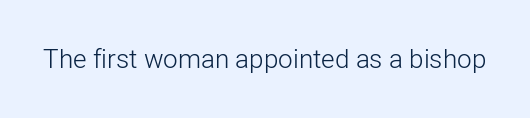
Q: Is the text bold? A: No.
Q: Is the text italic (slanted)? A: No, it is upright.
Q: Is the text underlined? A: No.
Q: Is the spacing between letters normal or unusually wide? A: Normal.
